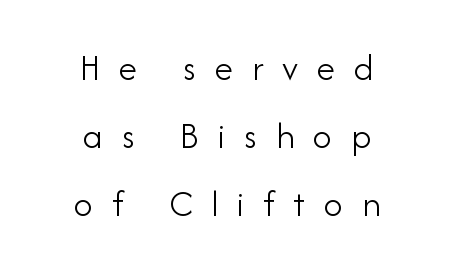
Q: Is the text bold? A: No.
Q: Is the text italic (slanted)? A: No, it is upright.
Q: Is the typeface a serif or a sans-serif typeface? A: Sans-serif.
Q: Is the text underlined? A: No.
Q: How is the paragraph aligned? A: Centered.
Q: Is the spacing between letters normal or unusually wide? A: Unusually wide.
Q: Width (condensed, normal, or wide)? A: Normal.
Q: Stroke contrast? A: Low.
Q: x-height? A: Small.
Q: Monospaced? A: No.
